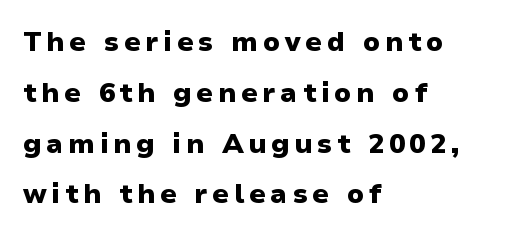
Rule under the text: the space is simply empty. Short and long lines alike share a common starting point at left. A roman cut, with each character standing at attention. The strokes are fattened all the way to bold.
